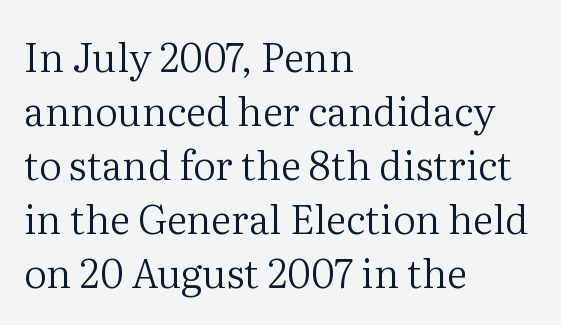
Q: Is the text bold? A: No.
Q: Is the text italic (slanted)? A: No, it is upright.
Q: Is the typeface a serif or a sans-serif typeface? A: Serif.
Q: Is the text underlined? A: No.
Q: How is the paragraph aligned? A: Left-aligned.
Q: Is the spacing between letters normal or unusually wide? A: Normal.
Q: Is the spacing between lines tight, normal or loose? A: Normal.
Q: Width (condensed, normal, or wide)? A: Normal.
Q: Stroke contrast? A: Medium.
Q: x-height? A: Medium.
Q: Monospaced? A: No.
